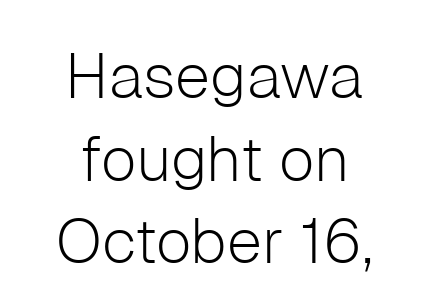
Q: Is the text bold? A: No.
Q: Is the text italic (slanted)? A: No, it is upright.
Q: Is the typeface a serif or a sans-serif typeface? A: Sans-serif.
Q: Is the text underlined? A: No.
Q: How is the paragraph aligned? A: Centered.
Q: Is the spacing between letters normal or unusually wide? A: Normal.
Q: Is the spacing between lines tight, normal or loose? A: Normal.
Q: Width (condensed, normal, or wide)? A: Normal.
Q: Stroke contrast? A: Low.
Q: x-height? A: Medium.
Q: Monospaced? A: No.
